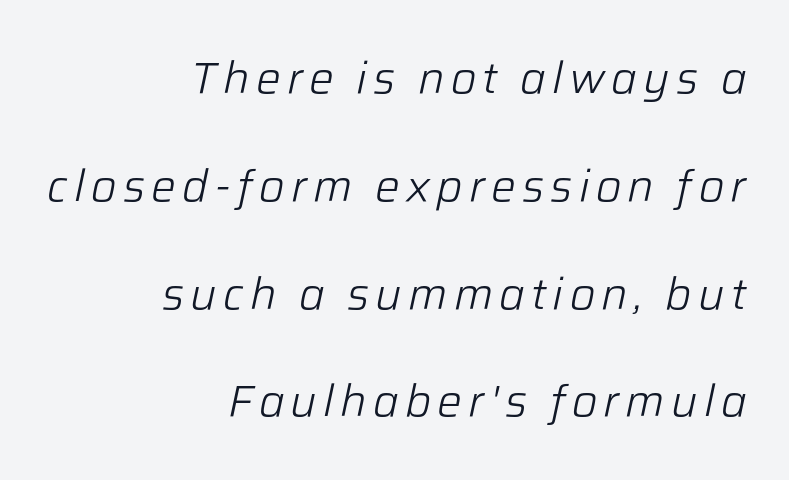
Leading: increased. Underlining? Definitely not there. The font sits on the lighter half of the weight spectrum, regular included. The paragraph has a hard right edge and a soft left edge. Is the type slanted? Yes — the strokes lean at a clear angle. The face used here is proportionally spaced, like ordinary book or web type.
